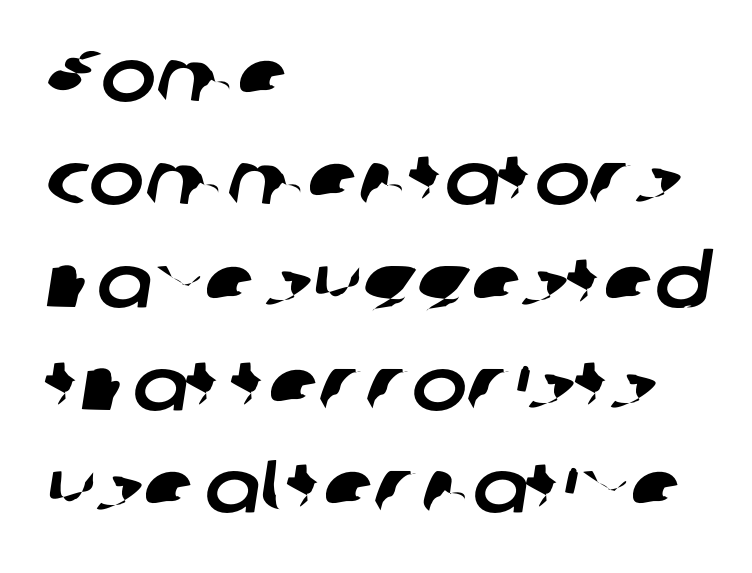
Q: Is the typeface a serif or a sans-serif typeface? A: Sans-serif.
Q: Is the text underlined? A: No.
Q: How is the paragraph aligned? A: Left-aligned.
Q: Is the spacing between letters normal or unusually wide? A: Normal.
Q: Is the spacing between lines tight, normal or loose? A: Normal.
Q: Width (condensed, normal, or wide)? A: Normal.
Q: Stroke contrast? A: Low.
Q: x-height? A: Medium.
Q: Monospaced? A: No.
